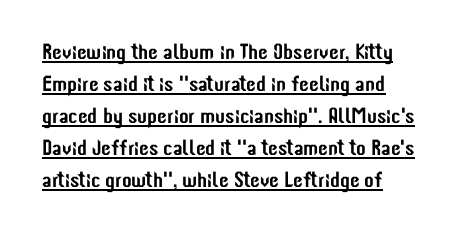
Observe the ordinary spacing: letters are neighbours, not strangers. Quick note: interline space is typical. Every stem runs plumb, perpendicular to the baseline. Students, observe the line beneath the letters — that is underlining.
